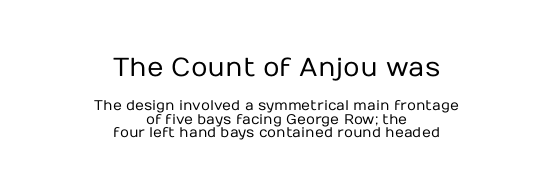
The rendering positions every line midway between the sides. A quiet, ordinary-to-light weight characterises the typeface. Compare the two chunks: the upper has the greater cap height. In terms of leading, this rendering errs on the cramped side. This rendering leaves character spacing at its baseline value. The type sits square on the baseline with zero lean.
